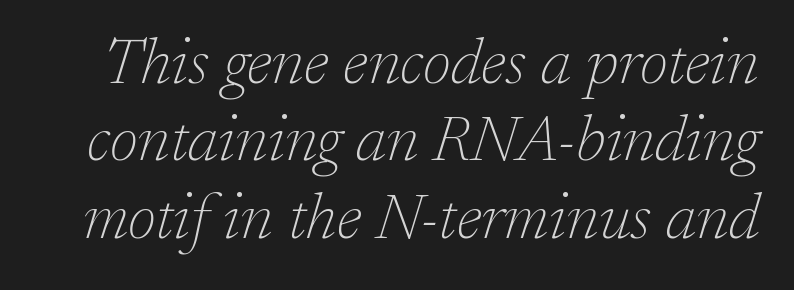
Summary of weight: not heavy and not bold. Just letters on the line, the space beneath them empty. The tracking reads as untouched default to a designer's eye. Designer's note — italics engaged. The passage shown is typeset with a serif family. This sample has the flowing, uneven cadence of proportional lettering.
